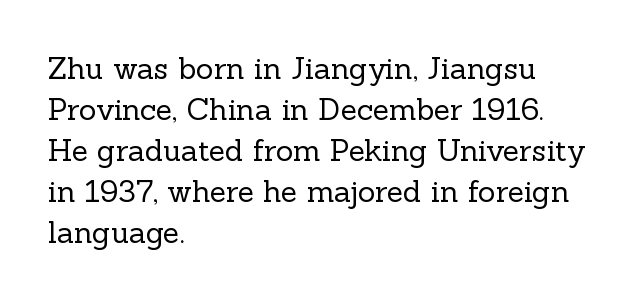
The image shows 30 px regular-weight serif type, upright; set left-aligned, normal line spacing (1.37x), normal letter spacing, not underlined; a medium x-height.
